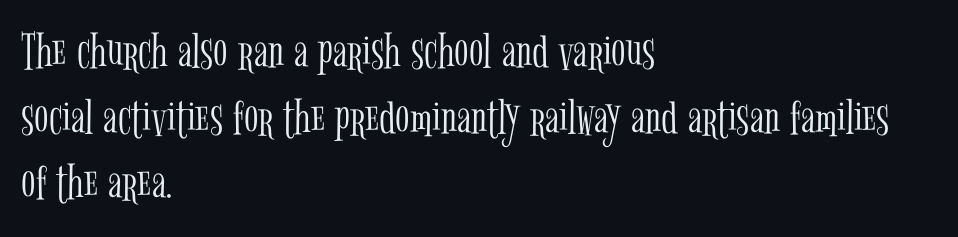
The image shows 53 px light, condensed serif type, upright; set left-aligned, line spacing 1.24x, normal letter spacing, not underlined; low stroke contrast and a medium x-height.
